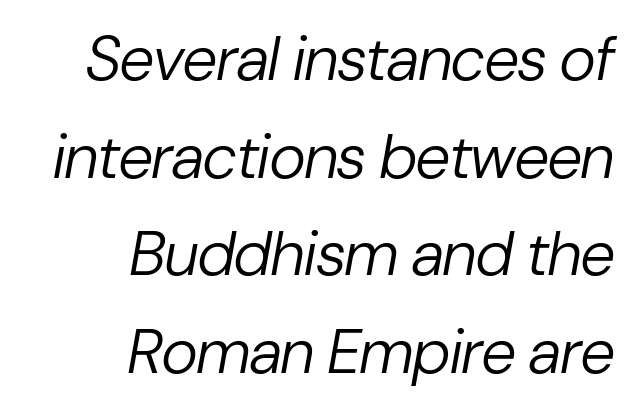
The image shows 63 px regular-weight type, italic (leaning right); set right-aligned, normal line spacing (1.55x), normal letter spacing, not underlined; low stroke contrast and a medium x-height.
